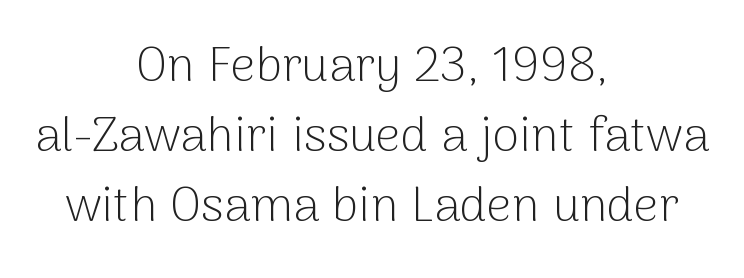
The compositor balanced each line on the midline. Letterform terminals end flat and unadorned throughout the passage. Stem width sits at or under what a default text font uses. What stands out about the letter spacing? Nothing — it is the standard amount. Proportional: the letters do not fall into vertical columns.
